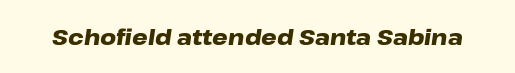
Q: Is the text bold? A: Yes.
Q: Is the text italic (slanted)? A: Yes, it leans right by about 8 degrees.
Q: Is the text underlined? A: No.
Q: Is the spacing between letters normal or unusually wide? A: Normal.
